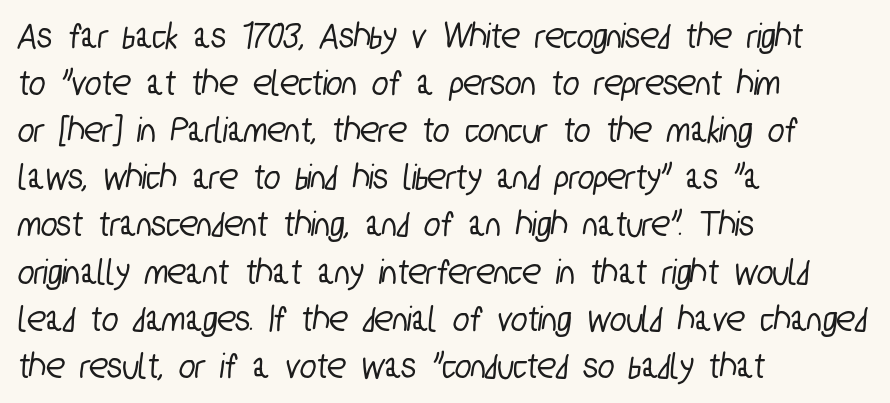
Q: Is the typeface a serif or a sans-serif typeface? A: Sans-serif.
Q: Is the text underlined? A: No.
Q: How is the paragraph aligned? A: Left-aligned.
Q: Is the spacing between letters normal or unusually wide? A: Normal.
Q: Width (condensed, normal, or wide)? A: Condensed.
Q: Stroke contrast? A: Low.
Q: x-height? A: Medium.
Q: Monospaced? A: No.
